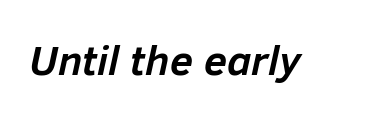
The image shows 42 px semibold type, italic (leaning right); set normal letter spacing, not underlined; low stroke contrast and a medium x-height.
